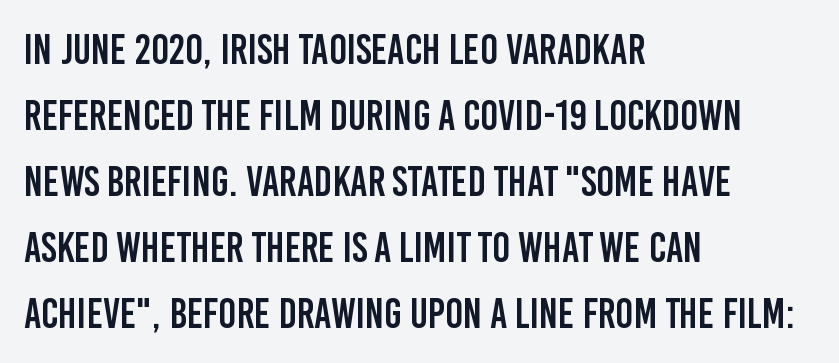
Q: Is the text italic (slanted)? A: No, it is upright.
Q: Is the typeface a serif or a sans-serif typeface? A: Sans-serif.
Q: Is the text underlined? A: No.
Q: How is the paragraph aligned? A: Left-aligned.
Q: Is the spacing between letters normal or unusually wide? A: Normal.
Q: Is the spacing between lines tight, normal or loose? A: Normal.
Q: Width (condensed, normal, or wide)? A: Condensed.
Q: Stroke contrast? A: Low.
Q: x-height? A: Large.
Q: Monospaced? A: No.
